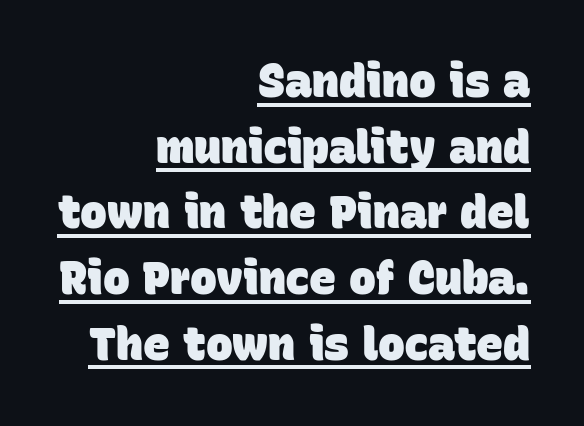
{"serif": "no", "bold": "yes", "weight": "heavy", "width": "normal", "stroke_contrast": "low", "x_height": "large", "monospaced": "no", "underline": "yes", "align": "right", "line_spacing": "normal", "line_spacing_ratio": 1.46, "letter_spacing": "normal", "letter_spacing_em": 0.0, "glyph_px": 45}
